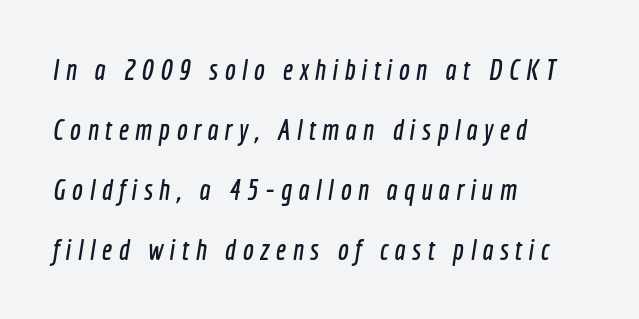
The image shows 29 px condensed sans-serif type; set left-aligned, loose line spacing (2.07x), unusually wide letter spacing (+0.22 em), not underlined; a medium x-height.
